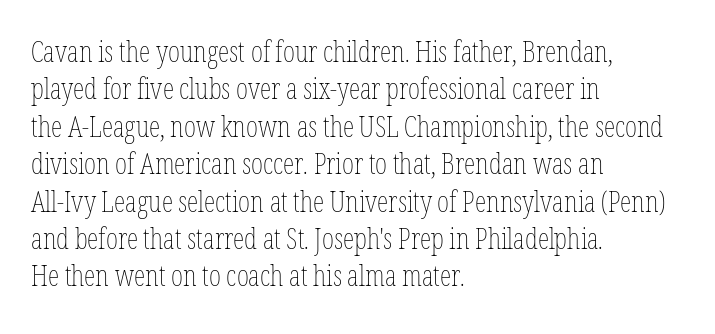
These lines are rendered in a variable-pitch font. The font sits on the lighter half of the weight spectrum, regular included. Unmarked baselines from the first word to the last. No extra tracking has been applied to these lines. The text block is weighted toward the left margin, trailing off unevenly rightward.
